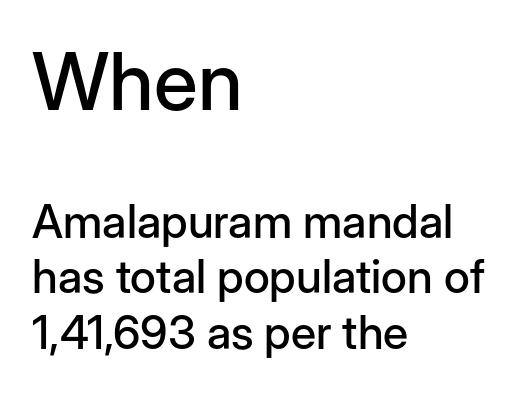
{"serif": "no", "italic": "no", "width": "normal", "stroke_contrast": "low", "x_height": "medium", "monospaced": "no", "underline": "no", "align": "left", "line_spacing_ratio": 1.21, "letter_spacing": "normal", "letter_spacing_em": 0.0, "larger_block": "first", "size_ratio": 1.74, "glyph_px": 80}
